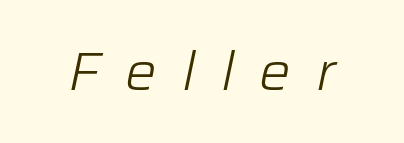
The image shows 53 px light type, italic (leaning right); set unusually wide letter spacing (+0.47 em), not underlined; low stroke contrast and a medium x-height.
